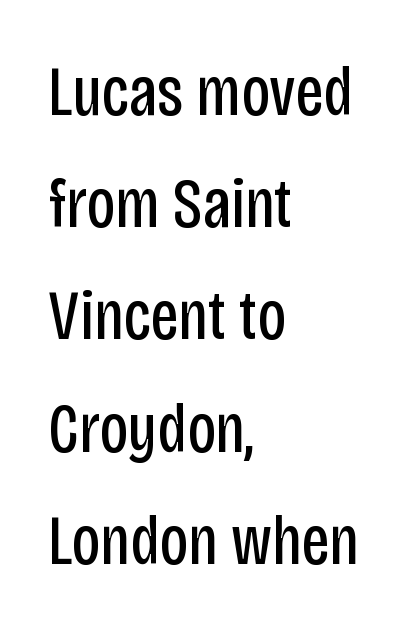
{"serif": "no", "italic": "no", "bold": "no", "weight": "regular", "width": "condensed", "stroke_contrast": "low", "x_height": "large", "monospaced": "no", "underline": "no", "align": "left", "line_spacing": "normal", "line_spacing_ratio": 1.58, "letter_spacing": "normal", "letter_spacing_em": 0.0, "glyph_px": 71}
